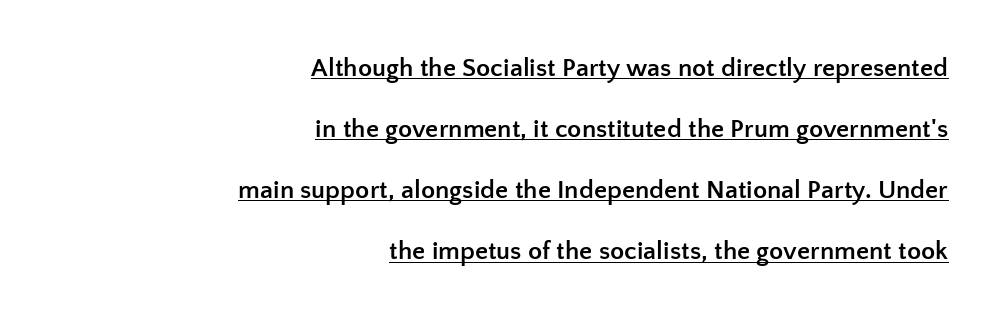
The image shows 26 px bold type, upright; set right-aligned, loose line spacing (2.35x), normal letter spacing, underlined.
